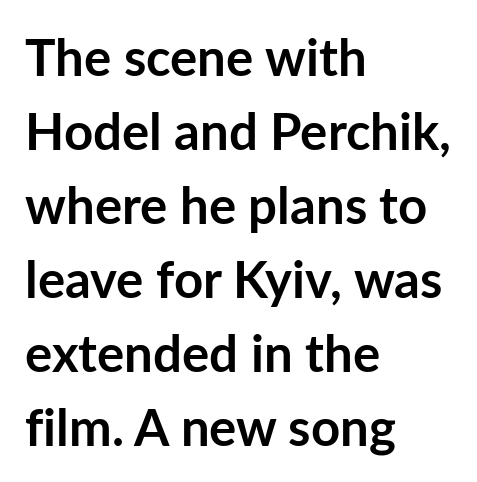
{"serif": "no", "italic": "no", "bold": "yes", "weight": "semibold", "width": "normal", "stroke_contrast": "low", "x_height": "medium", "monospaced": "no", "underline": "no", "align": "left", "line_spacing": "normal", "line_spacing_ratio": 1.45, "letter_spacing": "normal", "letter_spacing_em": 0.0, "glyph_px": 51}
